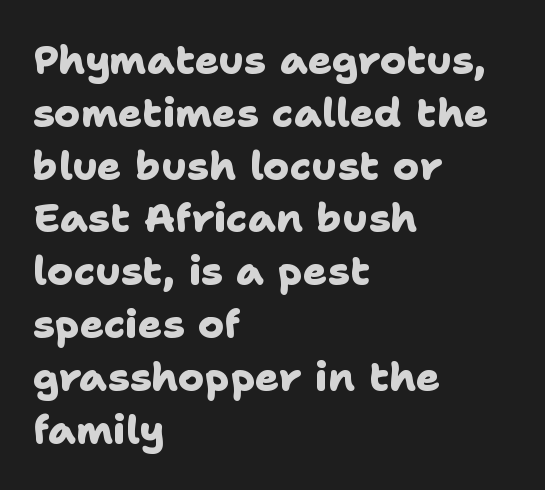
Q: Is the text bold? A: Yes.
Q: Is the typeface a serif or a sans-serif typeface? A: Sans-serif.
Q: Is the text underlined? A: No.
Q: How is the paragraph aligned? A: Left-aligned.
Q: Is the spacing between letters normal or unusually wide? A: Normal.
Q: Is the spacing between lines tight, normal or loose? A: Normal.
Q: Width (condensed, normal, or wide)? A: Normal.
Q: Stroke contrast? A: Low.
Q: x-height? A: Medium.
Q: Monospaced? A: No.
